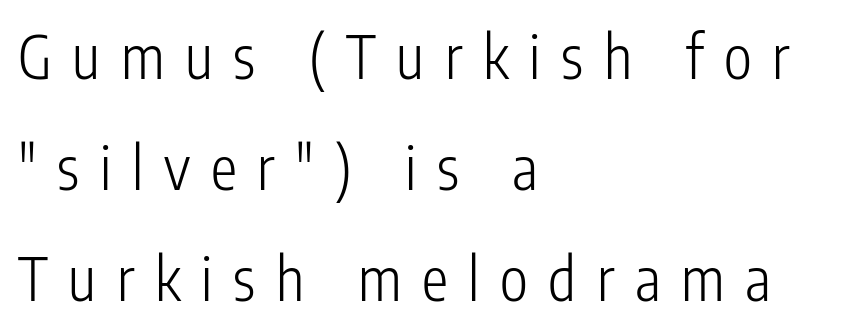
{"serif": "no", "italic": "no", "bold": "no", "weight": "light", "width": "condensed", "stroke_contrast": "low", "x_height": "medium", "monospaced": "no", "underline": "no", "align": "left", "line_spacing_ratio": 1.88, "letter_spacing": "wide", "letter_spacing_em": 0.35, "glyph_px": 59}
